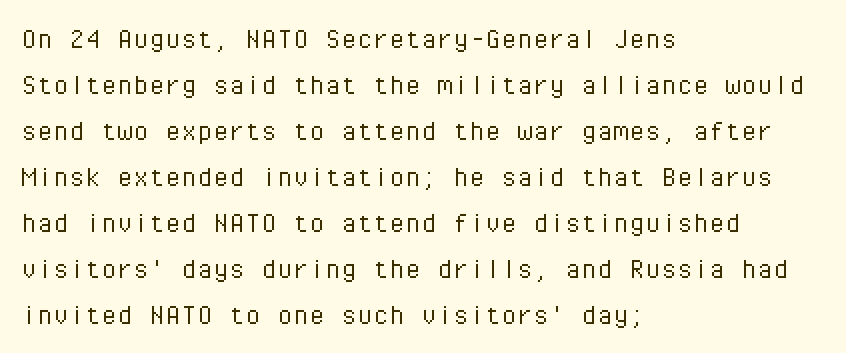
Q: Is the text bold? A: No.
Q: Is the text italic (slanted)? A: No, it is upright.
Q: Is the typeface a serif or a sans-serif typeface? A: Sans-serif.
Q: Is the text underlined? A: No.
Q: How is the paragraph aligned? A: Left-aligned.
Q: Is the spacing between letters normal or unusually wide? A: Normal.
Q: Is the spacing between lines tight, normal or loose? A: Normal.
Q: Width (condensed, normal, or wide)? A: Normal.
Q: Stroke contrast? A: Low.
Q: x-height? A: Medium.
Q: Monospaced? A: Yes.
